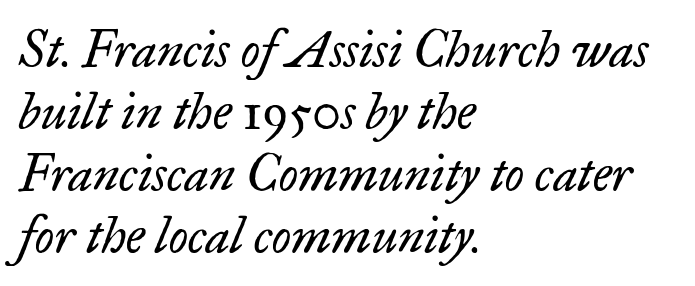
{"serif": "yes", "italic": "yes", "lean": "right", "slant_degrees": 17, "bold": "no", "weight": "regular", "width": "normal", "stroke_contrast": "low", "x_height": "small", "monospaced": "no", "underline": "no", "align": "left", "line_spacing_ratio": 1.24, "letter_spacing": "normal", "letter_spacing_em": 0.0, "glyph_px": 50}
